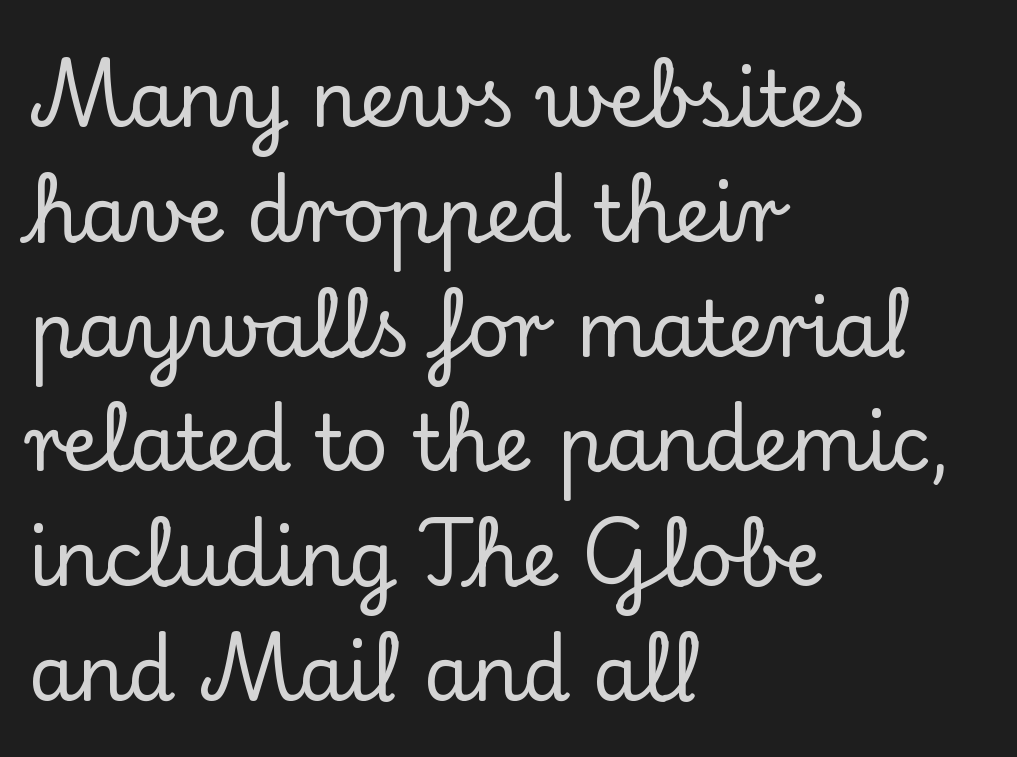
Little horizontal feet cap the strokes, marking this as serif type. Underlining? Definitely not there. Each letter keeps its own natural width here, so spacing adapts to shape. In terms of posture, this sample is upright.
